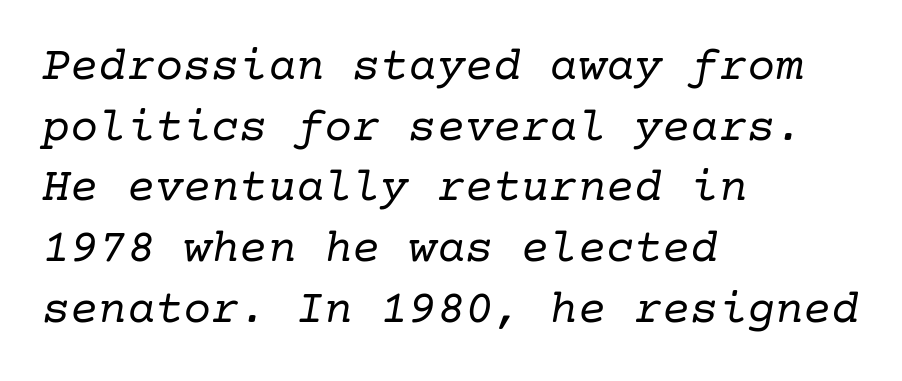
Q: Is the text bold? A: No.
Q: Is the text italic (slanted)? A: Yes, it leans right by about 10 degrees.
Q: Is the typeface a serif or a sans-serif typeface? A: Serif.
Q: Is the text underlined? A: No.
Q: How is the paragraph aligned? A: Left-aligned.
Q: Is the spacing between letters normal or unusually wide? A: Normal.
Q: Is the spacing between lines tight, normal or loose? A: Normal.
Q: Width (condensed, normal, or wide)? A: Normal.
Q: Stroke contrast? A: Low.
Q: x-height? A: Medium.
